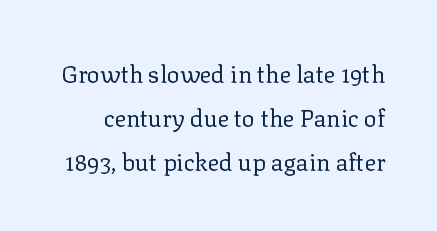
Does the lettering tilt? It doesn't — this is upright. Letters rest on an invisible, unmarked baseline. In terms of letterspacing, this is plain default setting. These glyphs show unthickened strokes, regular width or finer.
